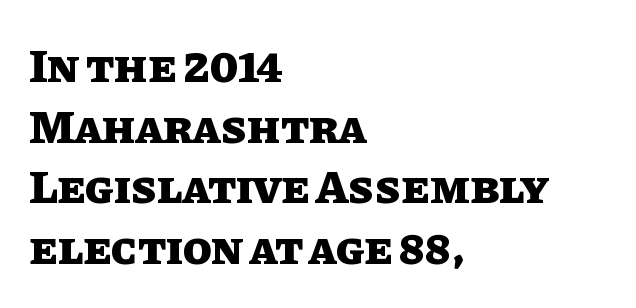
The image shows 47 px heavy type, upright; set left-aligned, normal line spacing (1.29x), normal letter spacing, not underlined; low stroke contrast and a large x-height.
